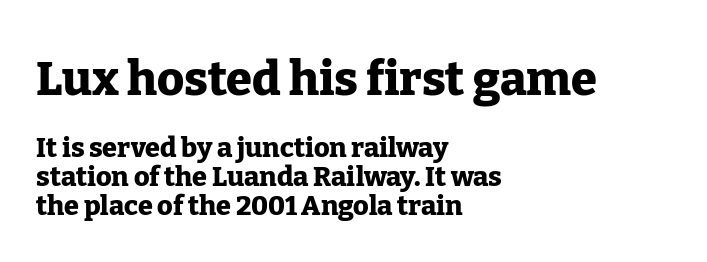
{"serif": "yes", "italic": "no", "bold": "yes", "weight": "heavy", "width": "normal", "stroke_contrast": "low", "x_height": "medium", "monospaced": "no", "underline": "no", "align": "left", "line_spacing": "tight", "line_spacing_ratio": 1.06, "letter_spacing": "normal", "letter_spacing_em": 0.0, "larger_block": "first", "size_ratio": 1.74, "glyph_px": 47}
